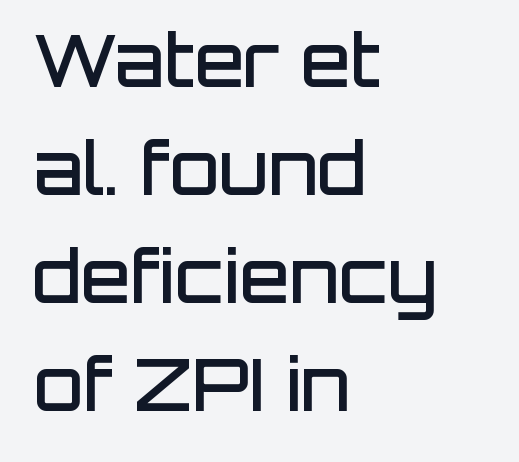
Q: Is the text bold? A: Semi-bold.
Q: Is the text italic (slanted)? A: No, it is upright.
Q: Is the typeface a serif or a sans-serif typeface? A: Sans-serif.
Q: Is the text underlined? A: No.
Q: How is the paragraph aligned? A: Left-aligned.
Q: Is the spacing between letters normal or unusually wide? A: Normal.
Q: Is the spacing between lines tight, normal or loose? A: Normal.
Q: Width (condensed, normal, or wide)? A: Normal.
Q: Stroke contrast? A: Low.
Q: x-height? A: Large.
Q: Monospaced? A: No.
